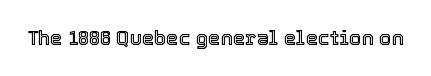
Q: Is the text italic (slanted)? A: No, it is upright.
Q: Is the text underlined? A: No.
Q: Is the spacing between letters normal or unusually wide? A: Normal.
